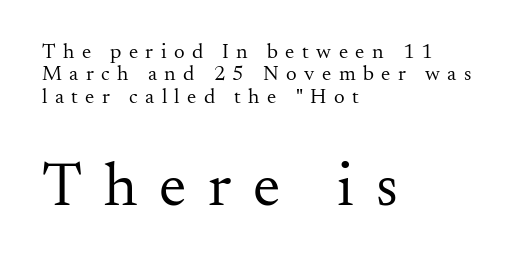
{"serif": "yes", "italic": "no", "bold": "no", "weight": "regular", "width": "normal", "stroke_contrast": "medium", "x_height": "small", "monospaced": "no", "underline": "no", "align": "left", "line_spacing": "tight", "line_spacing_ratio": 1.07, "letter_spacing": "wide", "letter_spacing_em": 0.35, "larger_block": "second", "size_ratio": 2.95, "glyph_px": 62}
